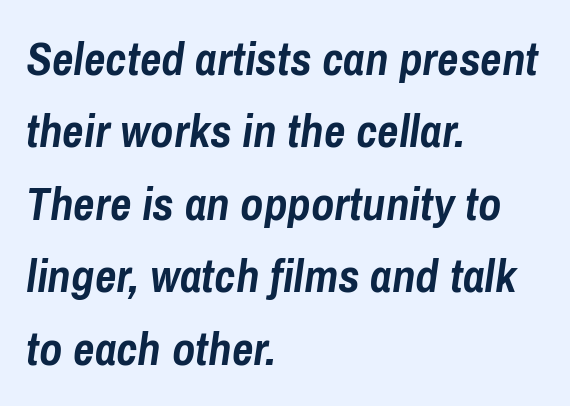
The image shows 47 px semibold, condensed type, italic (leaning right); set left-aligned, normal line spacing (1.54x), normal letter spacing, not underlined; low stroke contrast and a medium x-height.
